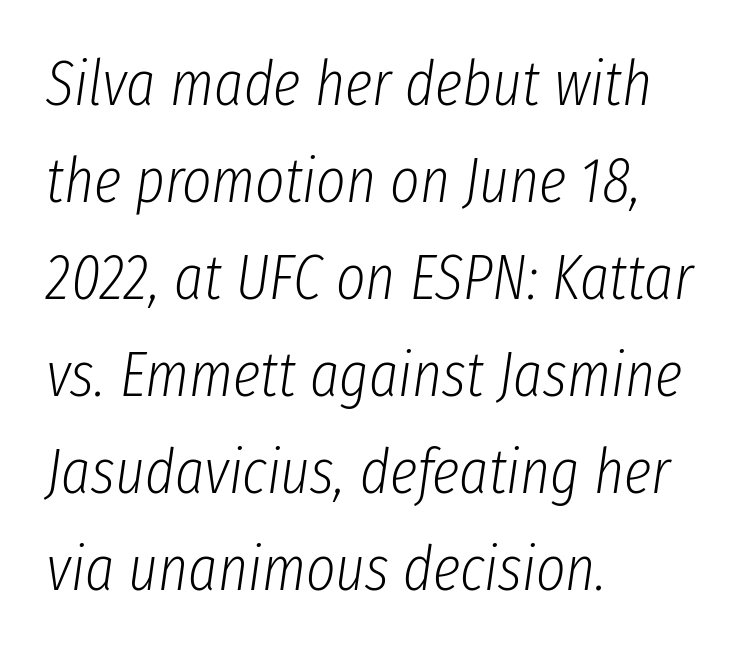
The image shows 63 px light, condensed type, italic (leaning right); set left-aligned, normal line spacing (1.54x), normal letter spacing, not underlined; low stroke contrast and a medium x-height.
